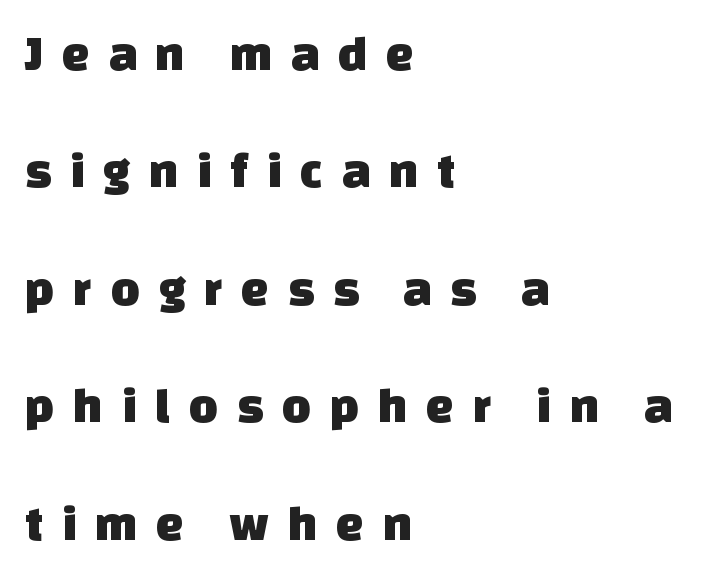
The image shows 50 px sans-serif type; set left-aligned, loose line spacing (2.35x), unusually wide letter spacing (+0.37 em), not underlined; low stroke contrast and a large x-height.
